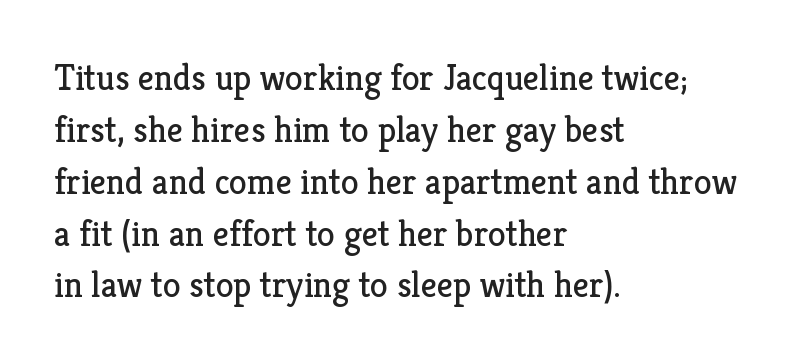
{"serif": "yes", "italic": "no", "bold": "no", "weight": "regular", "width": "normal", "stroke_contrast": "low", "x_height": "medium", "monospaced": "no", "underline": "no", "align": "left", "line_spacing": "normal", "line_spacing_ratio": 1.44, "letter_spacing": "normal", "letter_spacing_em": 0.0, "glyph_px": 36}
